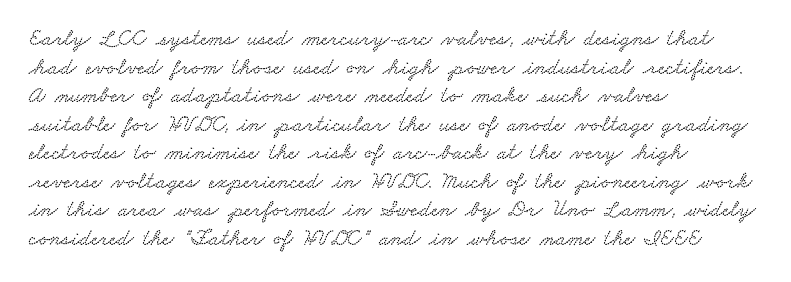
{"underline": "no", "align": "left", "line_spacing_ratio": 1.24, "letter_spacing": "normal", "letter_spacing_em": 0.0, "glyph_px": 23}
